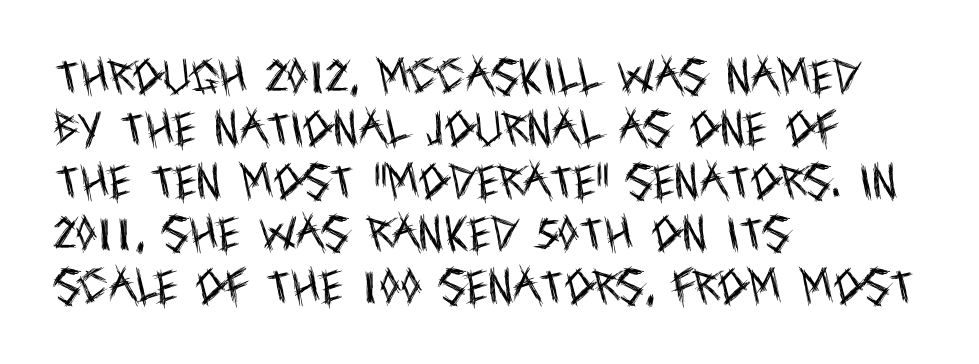
The ragged edge is on the right, which tells us the setting is flush left. How are the letters spaced? Ordinarily, with no added tracking. A typesetter would call this proportional, since set widths differ per character. This rendering employs a face without finishing strokes, i.e., a sans-serif.
